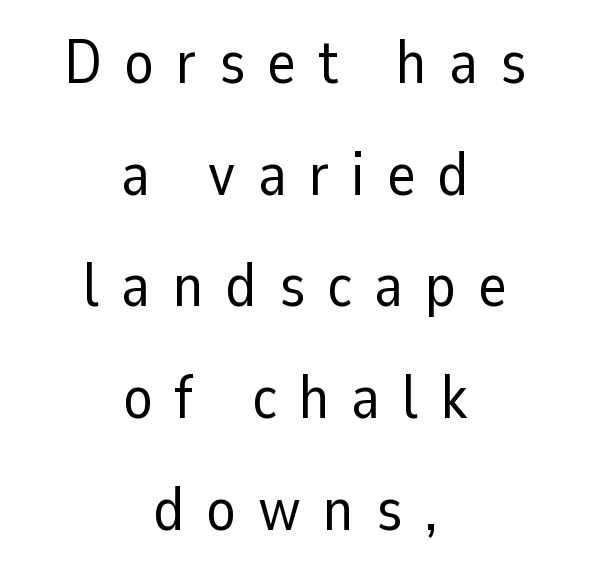
The image shows 61 px regular-weight sans-serif type, upright; set centered, line spacing 1.83x, unusually wide letter spacing (+0.36 em), not underlined; low stroke contrast and a medium x-height.
